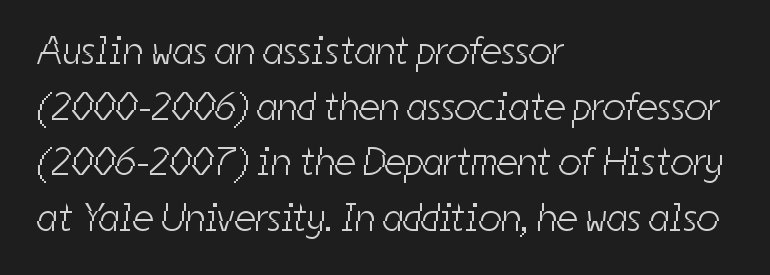
Q: Is the text bold? A: No.
Q: Is the typeface a serif or a sans-serif typeface? A: Sans-serif.
Q: Is the text underlined? A: No.
Q: How is the paragraph aligned? A: Left-aligned.
Q: Is the spacing between letters normal or unusually wide? A: Normal.
Q: Is the spacing between lines tight, normal or loose? A: Normal.
Q: Width (condensed, normal, or wide)? A: Condensed.
Q: Stroke contrast? A: Low.
Q: x-height? A: Medium.
Q: Monospaced? A: No.
